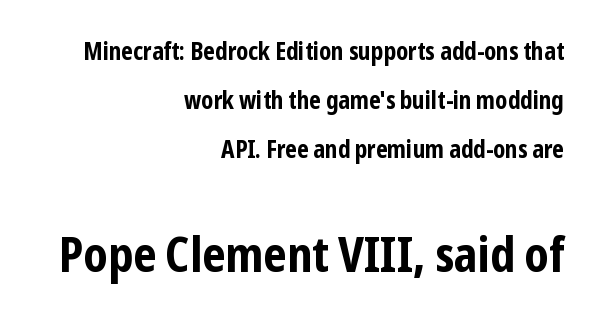
The composition opens small and finishes big. As a designer I'd log this as weight 700, bold. Each word holds together tightly as a unit, with standard inter-letter gaps. Interline gaps are noticeably wide in this sample.
